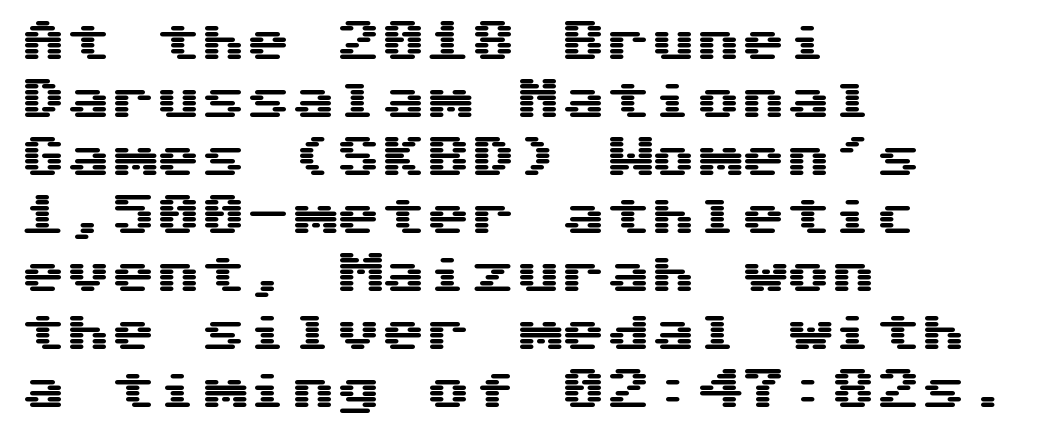
Q: Is the text italic (slanted)? A: No, it is upright.
Q: Is the typeface a serif or a sans-serif typeface? A: Sans-serif.
Q: Is the text underlined? A: No.
Q: How is the paragraph aligned? A: Left-aligned.
Q: Is the spacing between letters normal or unusually wide? A: Normal.
Q: Is the spacing between lines tight, normal or loose? A: Normal.
Q: Width (condensed, normal, or wide)? A: Wide.
Q: Stroke contrast? A: Medium.
Q: x-height? A: Medium.
Q: Monospaced? A: Yes.
